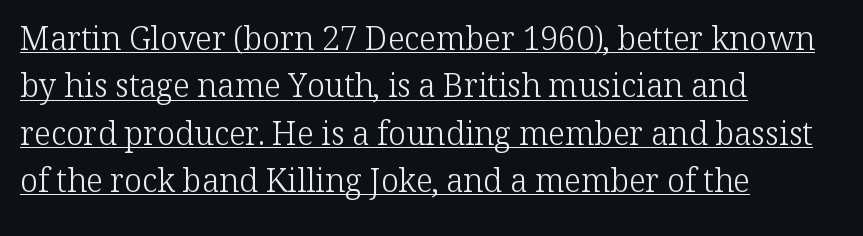
Q: Is the text bold? A: No.
Q: Is the text italic (slanted)? A: No, it is upright.
Q: Is the typeface a serif or a sans-serif typeface? A: Serif.
Q: Is the text underlined? A: Yes.
Q: How is the paragraph aligned? A: Left-aligned.
Q: Is the spacing between letters normal or unusually wide? A: Normal.
Q: Is the spacing between lines tight, normal or loose? A: Normal.
Q: Width (condensed, normal, or wide)? A: Normal.
Q: Stroke contrast? A: Low.
Q: x-height? A: Medium.
Q: Monospaced? A: No.
